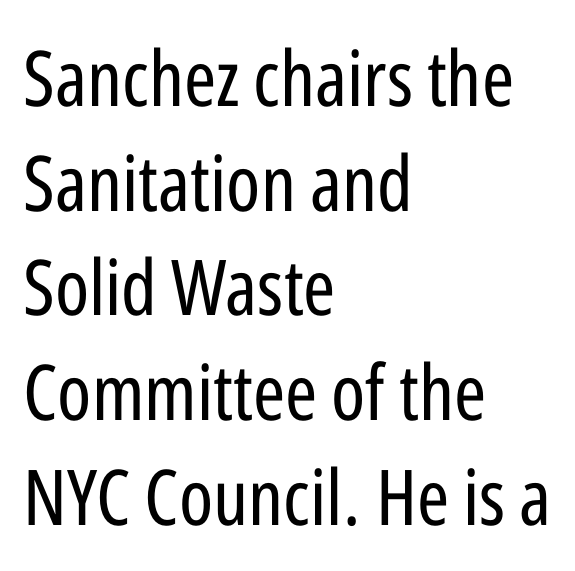
No chunkiness to these letters — they're not bold. Interline gaps are of average width in this sample. The compositor pushed each line to the left boundary. This sample has the flowing, uneven cadence of proportional lettering. This is the regular roman posture of the typeface.
